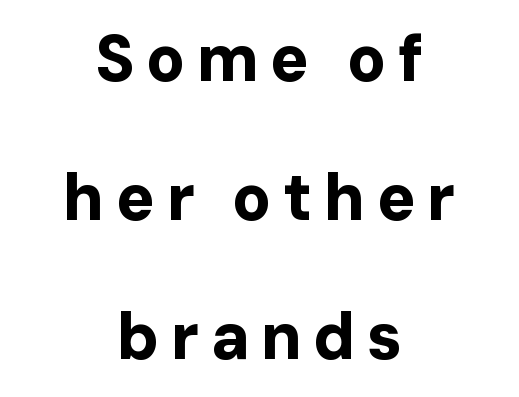
{"serif": "no", "italic": "no", "bold": "yes", "weight": "bold", "width": "normal", "stroke_contrast": "low", "x_height": "medium", "monospaced": "no", "underline": "no", "align": "center", "line_spacing": "loose", "line_spacing_ratio": 2.14, "glyph_px": 65}
